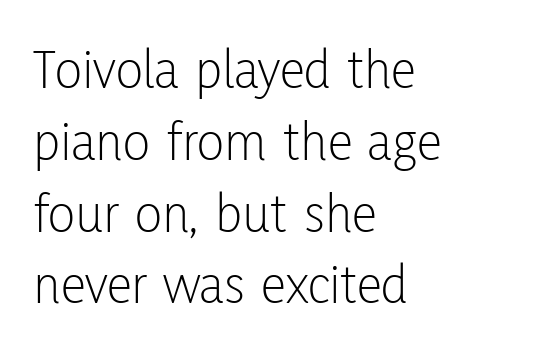
The image shows 57 px light, condensed sans-serif type, upright; set left-aligned, normal line spacing (1.26x), normal letter spacing, not underlined; low stroke contrast and a medium x-height.
